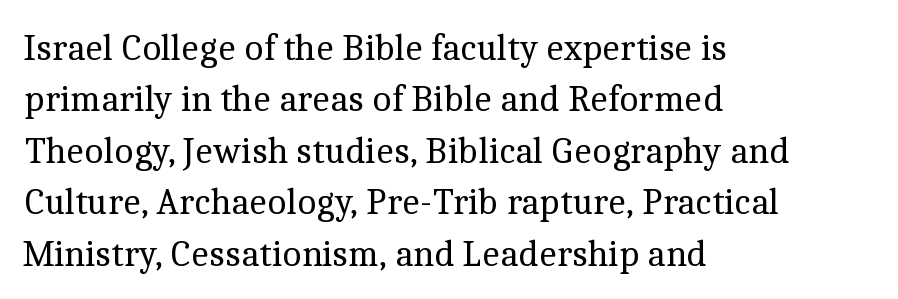
Q: Is the text bold? A: No.
Q: Is the text italic (slanted)? A: No, it is upright.
Q: Is the typeface a serif or a sans-serif typeface? A: Serif.
Q: Is the text underlined? A: No.
Q: How is the paragraph aligned? A: Left-aligned.
Q: Is the spacing between letters normal or unusually wide? A: Normal.
Q: Is the spacing between lines tight, normal or loose? A: Normal.
Q: Width (condensed, normal, or wide)? A: Normal.
Q: x-height? A: Medium.
Q: Monospaced? A: No.
